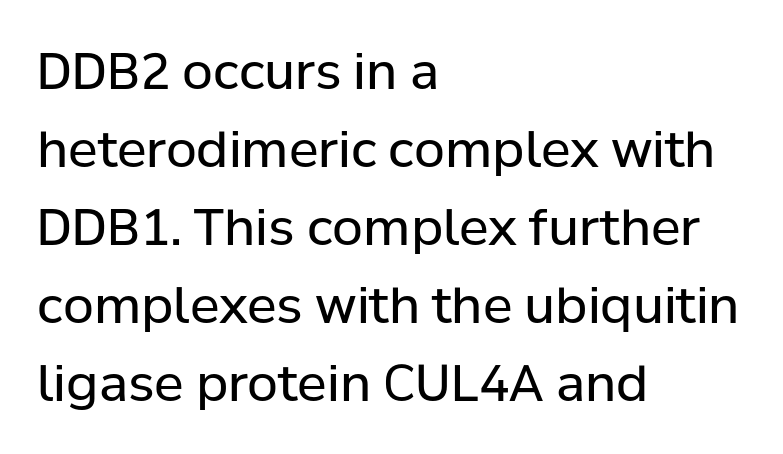
{"serif": "no", "italic": "no", "bold": "no", "weight": "regular", "width": "normal", "stroke_contrast": "low", "x_height": "medium", "monospaced": "no", "underline": "no", "align": "left", "line_spacing": "normal", "line_spacing_ratio": 1.56, "letter_spacing": "normal", "letter_spacing_em": 0.0, "glyph_px": 50}
